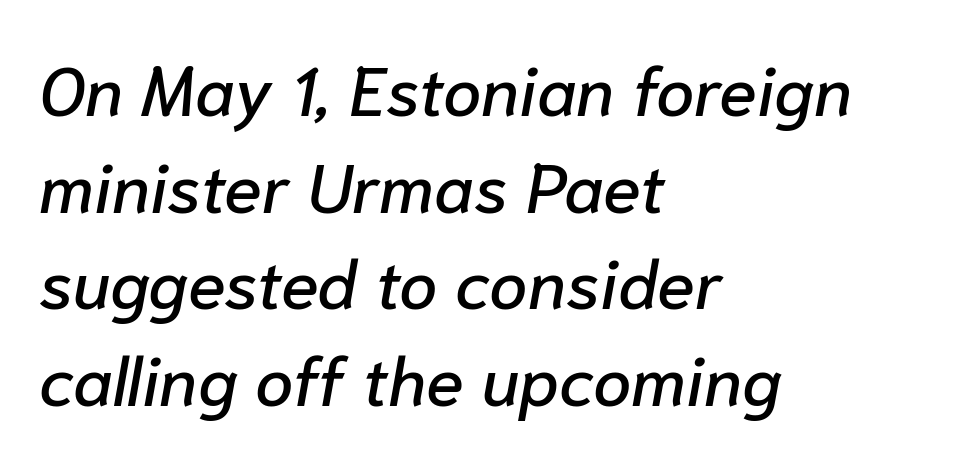
Q: Is the text italic (slanted)? A: Yes, it leans right by about 10 degrees.
Q: Is the text underlined? A: No.
Q: How is the paragraph aligned? A: Left-aligned.
Q: Is the spacing between letters normal or unusually wide? A: Normal.
Q: Is the spacing between lines tight, normal or loose? A: Normal.
Q: Width (condensed, normal, or wide)? A: Normal.
Q: Stroke contrast? A: Low.
Q: x-height? A: Medium.
Q: Monospaced? A: No.
